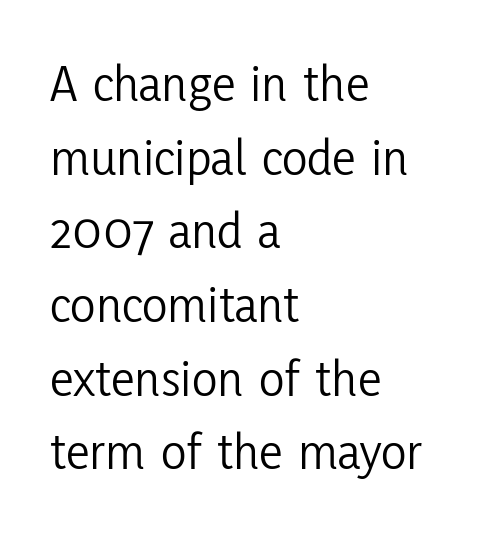
The image shows 53 px light, condensed sans-serif type, upright; set left-aligned, normal line spacing (1.39x), normal letter spacing, not underlined; low stroke contrast and a medium x-height.
